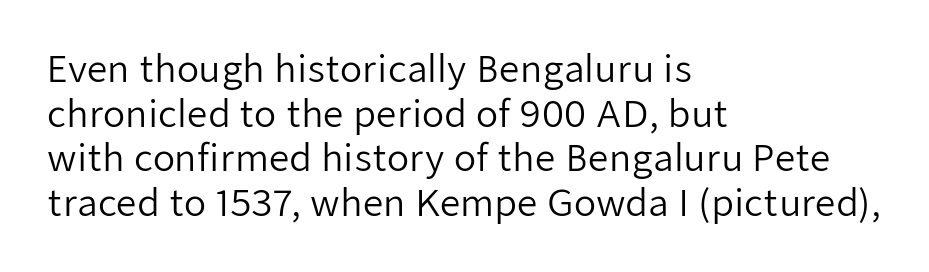
Observe the absence of serifs on each vertical stroke in this sample. The tracking reads as untouched default to a designer's eye. Each stroke keeps to a modest, everyday thickness or less. These lines stack with their left ends in a neat column. Unlike italic type, these characters show no tilt at all.
